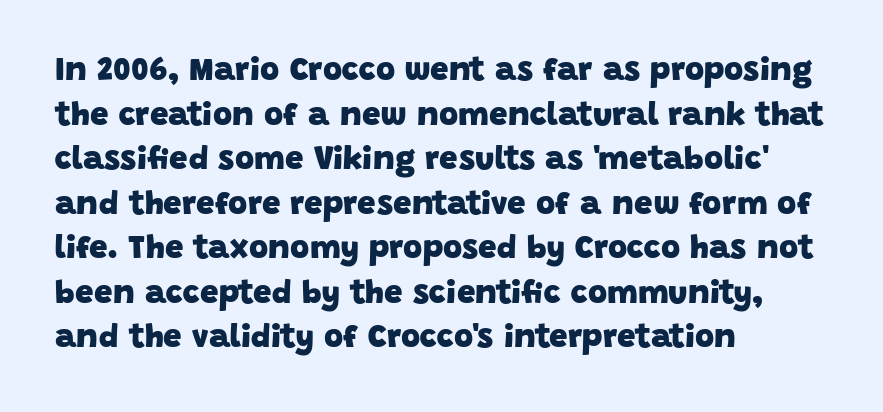
The image shows 33 px heavy sans-serif type; set left-aligned, normal line spacing (1.35x), normal letter spacing, not underlined; low stroke contrast and a large x-height.
